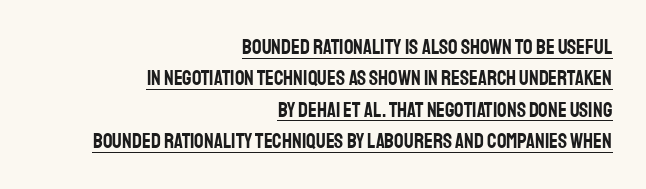
{"italic": "no", "underline": "yes", "align": "right", "line_spacing": "normal", "line_spacing_ratio": 1.49, "letter_spacing": "normal", "letter_spacing_em": 0.0, "glyph_px": 21}
